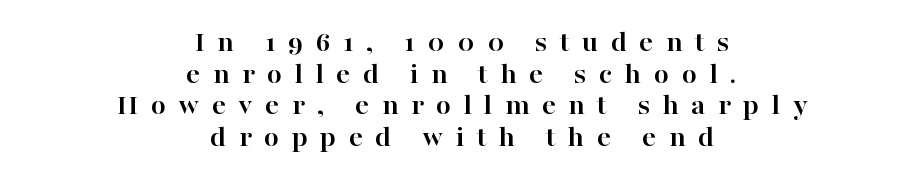
Q: Is the text bold? A: Yes.
Q: Is the text italic (slanted)? A: No, it is upright.
Q: Is the typeface a serif or a sans-serif typeface? A: Serif.
Q: Is the text underlined? A: No.
Q: How is the paragraph aligned? A: Centered.
Q: Is the spacing between letters normal or unusually wide? A: Unusually wide.
Q: Is the spacing between lines tight, normal or loose? A: Tight.
Q: Width (condensed, normal, or wide)? A: Normal.
Q: Stroke contrast? A: High.
Q: x-height? A: Medium.
Q: Monospaced? A: No.
